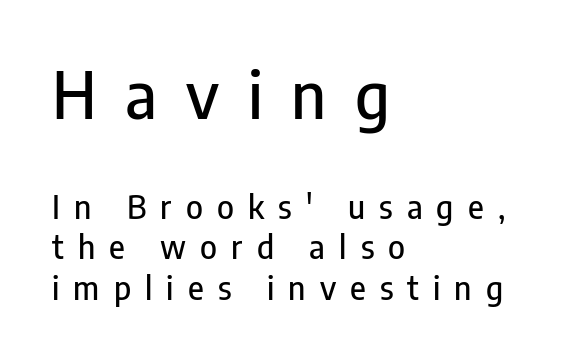
The image shows 65 px condensed sans-serif type, upright; set left-aligned, normal line spacing (1.26x), unusually wide letter spacing (+0.44 em), not underlined; the first (top) block is 2.03x larger; low stroke contrast and a medium x-height.
